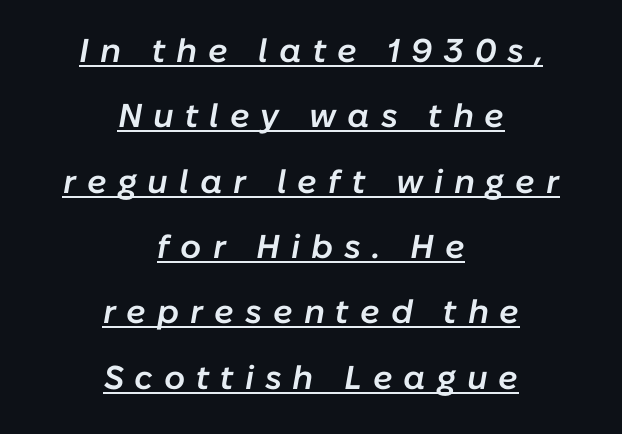
Q: Is the text bold? A: Semi-bold.
Q: Is the text italic (slanted)? A: Yes, it leans right by about 10 degrees.
Q: Is the text underlined? A: Yes.
Q: How is the paragraph aligned? A: Centered.
Q: Is the spacing between letters normal or unusually wide? A: Unusually wide.
Q: Is the spacing between lines tight, normal or loose? A: Loose.
Q: Width (condensed, normal, or wide)? A: Normal.
Q: Stroke contrast? A: Low.
Q: x-height? A: Medium.
Q: Monospaced? A: No.
